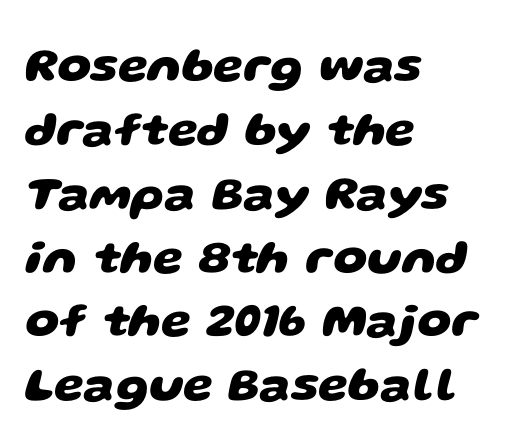
The image shows 48 px heavy, wide sans-serif type; set left-aligned, normal line spacing (1.33x), normal letter spacing, not underlined; low stroke contrast and a large x-height.
